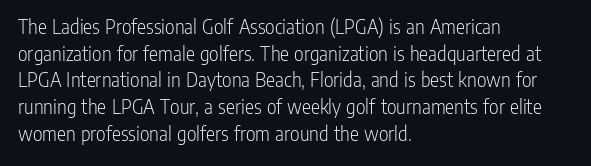
The image shows 21 px text type, upright; set left-aligned, normal line spacing (1.27x), normal letter spacing, not underlined.
